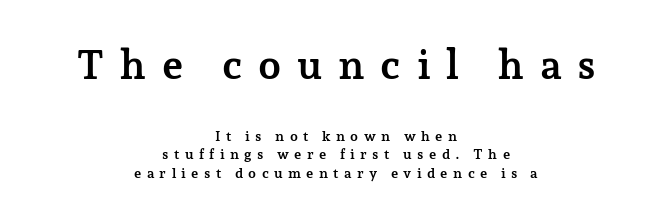
Q: Is the text bold? A: Yes.
Q: Is the text italic (slanted)? A: No, it is upright.
Q: Is the typeface a serif or a sans-serif typeface? A: Serif.
Q: Is the text underlined? A: No.
Q: How is the paragraph aligned? A: Centered.
Q: Is the spacing between letters normal or unusually wide? A: Unusually wide.
Q: Is the spacing between lines tight, normal or loose? A: Normal.
Q: Which block of text is set in a larger size, the first (top) or the second (bottom)? A: The first (top) one.
Q: Width (condensed, normal, or wide)? A: Normal.
Q: Stroke contrast? A: Low.
Q: x-height? A: Medium.
Q: Monospaced? A: No.
